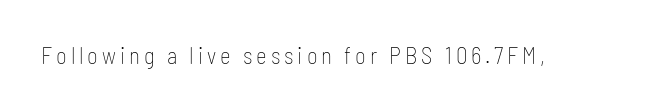
Honestly, there is no underline to notice here at all. This is roman type, the default non-slanted kind. Weight: not bold — regular or lighter.
